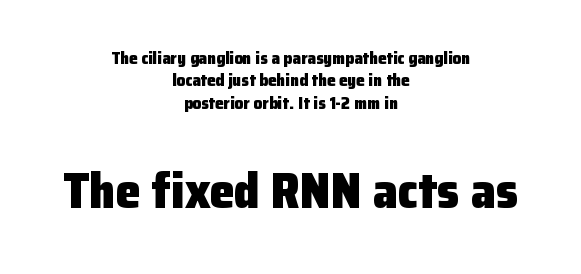
Spacing between characters is what you'd get straight out of the box. Unlike a traditional serif, this face leaves its strokes unadorned. The paragraph has two soft edges and a firm central axis. Descenders hang freely into open space. Notice how thick the strokes are: this is what a full bold looks like.
